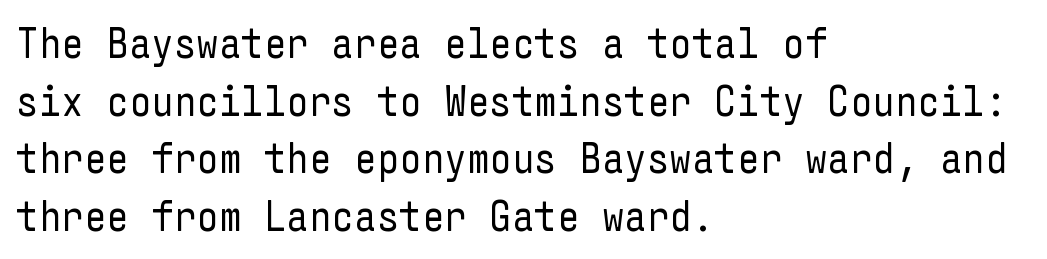
Q: Is the text bold? A: No.
Q: Is the text italic (slanted)? A: No, it is upright.
Q: Is the typeface a serif or a sans-serif typeface? A: Sans-serif.
Q: Is the text underlined? A: No.
Q: How is the paragraph aligned? A: Left-aligned.
Q: Is the spacing between letters normal or unusually wide? A: Normal.
Q: Is the spacing between lines tight, normal or loose? A: Normal.
Q: Width (condensed, normal, or wide)? A: Condensed.
Q: Stroke contrast? A: Low.
Q: x-height? A: Medium.
